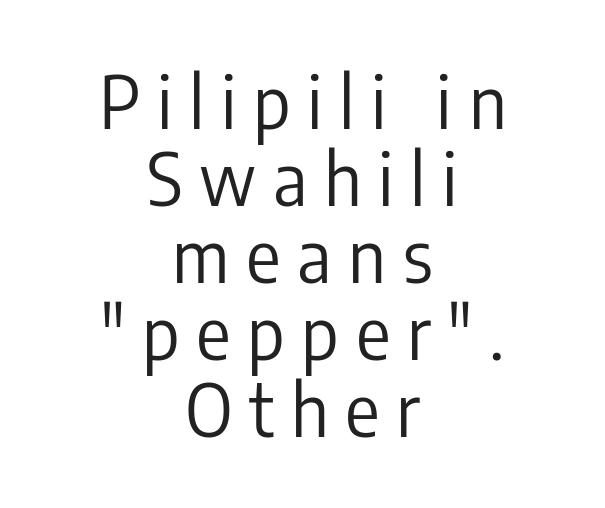
The image shows 72 px regular-weight, condensed sans-serif type, upright; set centered, tight line spacing (1.07x), unusually wide letter spacing (+0.23 em), not underlined; low stroke contrast and a medium x-height.
